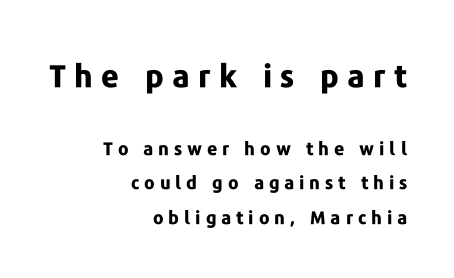
{"serif": "no", "italic": "no", "bold": "yes", "weight": "bold", "width": "normal", "stroke_contrast": "low", "x_height": "medium", "monospaced": "no", "underline": "no", "align": "right", "line_spacing": "loose", "line_spacing_ratio": 1.91, "letter_spacing": "wide", "letter_spacing_em": 0.27, "larger_block": "first", "size_ratio": 1.72, "glyph_px": 31}
